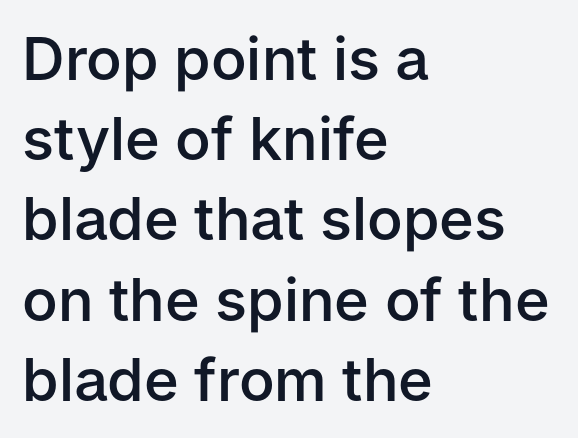
Q: Is the text bold? A: Semi-bold.
Q: Is the text italic (slanted)? A: No, it is upright.
Q: Is the typeface a serif or a sans-serif typeface? A: Sans-serif.
Q: Is the text underlined? A: No.
Q: How is the paragraph aligned? A: Left-aligned.
Q: Is the spacing between letters normal or unusually wide? A: Normal.
Q: Is the spacing between lines tight, normal or loose? A: Normal.
Q: Width (condensed, normal, or wide)? A: Normal.
Q: Stroke contrast? A: Low.
Q: x-height? A: Medium.
Q: Monospaced? A: No.
